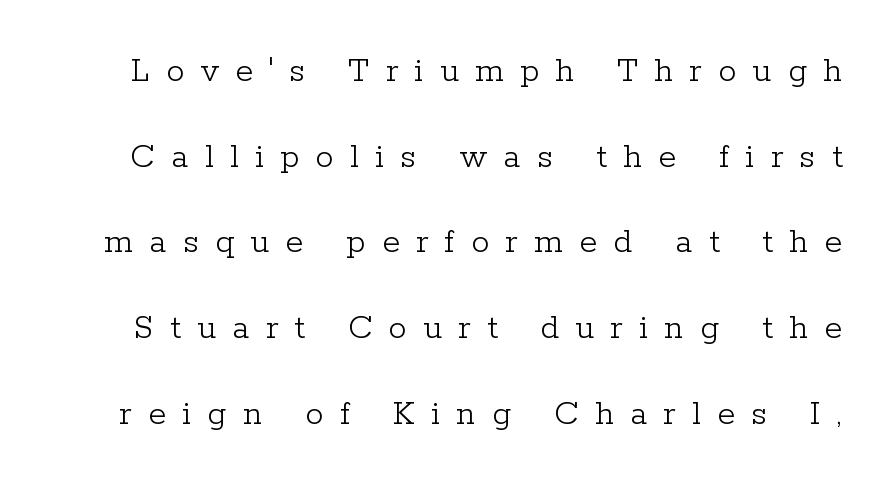
The image shows 36 px light serif type, upright; set loose line spacing (2.38x), unusually wide letter spacing (+0.46 em), not underlined; low stroke contrast and a medium x-height.
